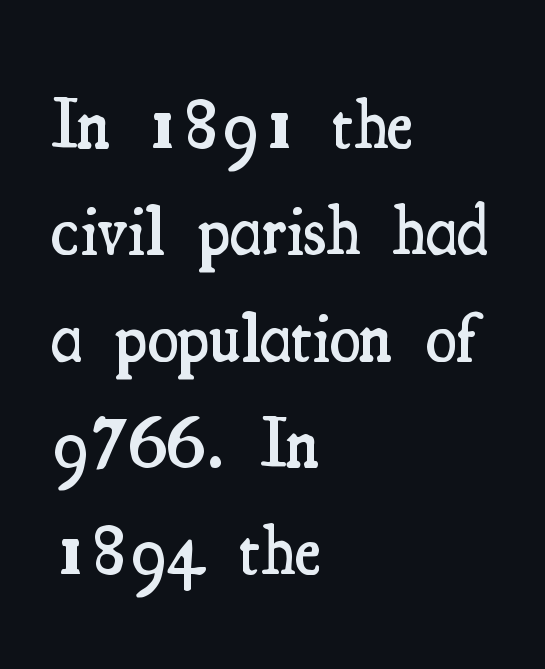
The image shows 71 px semibold, condensed serif type, upright; set left-aligned, normal line spacing (1.5x), normal letter spacing, not underlined; medium stroke contrast and a small x-height.
